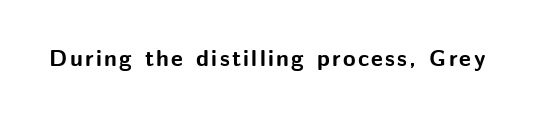
The image shows 23 px bold type, upright; set not underlined.
